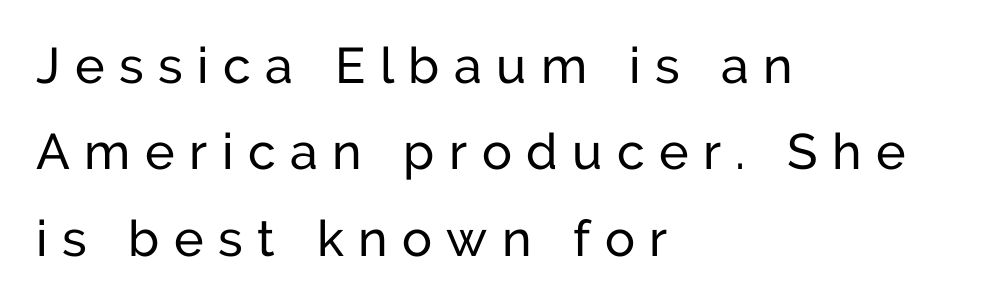
Q: Is the text italic (slanted)? A: No, it is upright.
Q: Is the typeface a serif or a sans-serif typeface? A: Sans-serif.
Q: Is the text underlined? A: No.
Q: How is the paragraph aligned? A: Left-aligned.
Q: Is the spacing between letters normal or unusually wide? A: Unusually wide.
Q: Width (condensed, normal, or wide)? A: Normal.
Q: Stroke contrast? A: Low.
Q: x-height? A: Medium.
Q: Monospaced? A: No.
